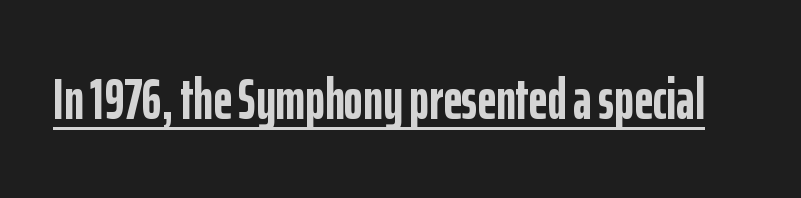
A roman cut, with each character standing at attention. Looks like regular typesetting: each glyph gets only the width it needs. Underlined type. The horizontal fit of the characters is conventional and even. Bold? Absolutely — the strokes are thick and heavy. Font category for this specimen: sans-serif.
